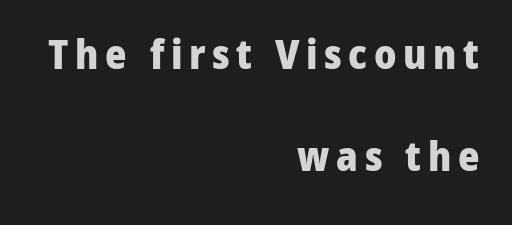
{"serif": "no", "italic": "no", "bold": "yes", "weight": "heavy", "width": "normal", "stroke_contrast": "low", "x_height": "medium", "monospaced": "no", "underline": "no", "align": "right", "line_spacing": "loose", "line_spacing_ratio": 2.49, "glyph_px": 41}
